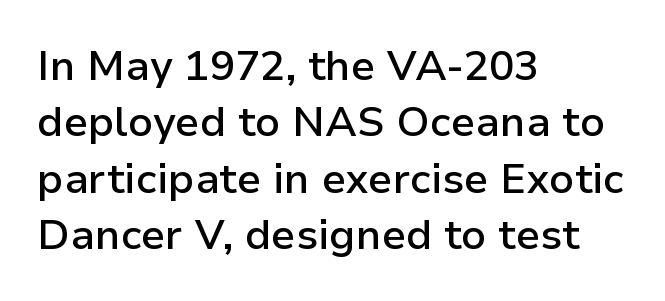
Q: Is the text bold? A: Semi-bold.
Q: Is the text italic (slanted)? A: No, it is upright.
Q: Is the typeface a serif or a sans-serif typeface? A: Sans-serif.
Q: Is the text underlined? A: No.
Q: How is the paragraph aligned? A: Left-aligned.
Q: Is the spacing between letters normal or unusually wide? A: Normal.
Q: Is the spacing between lines tight, normal or loose? A: Normal.
Q: Width (condensed, normal, or wide)? A: Normal.
Q: Stroke contrast? A: Low.
Q: x-height? A: Medium.
Q: Monospaced? A: No.
